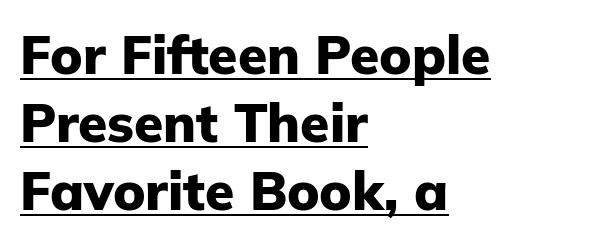
{"serif": "no", "italic": "no", "bold": "yes", "weight": "heavy", "width": "normal", "stroke_contrast": "low", "x_height": "medium", "monospaced": "no", "underline": "yes", "align": "left", "line_spacing": "normal", "line_spacing_ratio": 1.28, "letter_spacing": "normal", "letter_spacing_em": 0.0, "glyph_px": 53}
